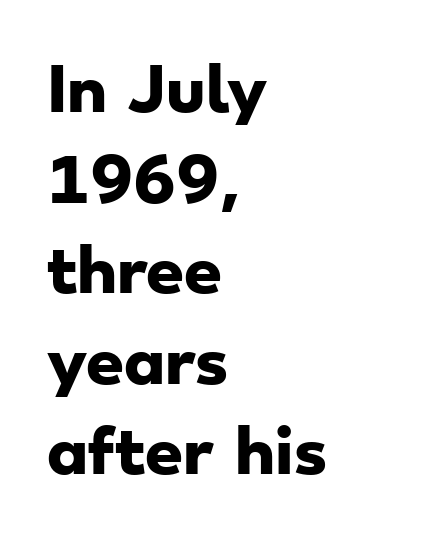
The image shows 60 px heavy, wide sans-serif type; set left-aligned, normal line spacing (1.51x), normal letter spacing, not underlined; low stroke contrast and a small x-height.
